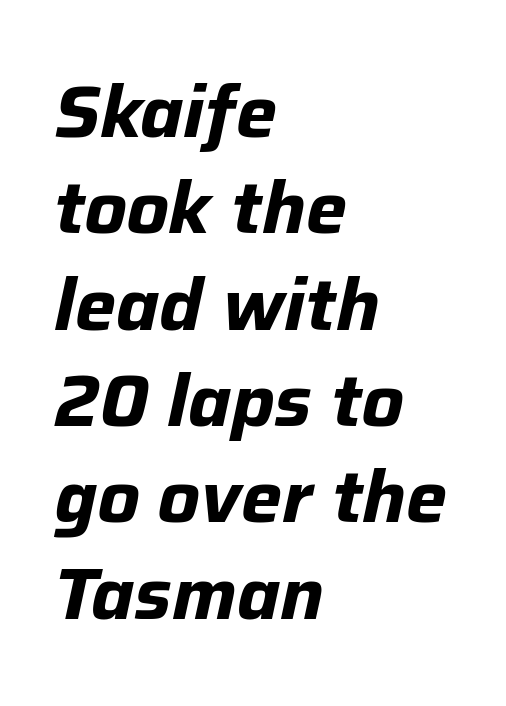
Q: Is the text bold? A: Yes.
Q: Is the text italic (slanted)? A: Yes, it leans right by about 12 degrees.
Q: Is the text underlined? A: No.
Q: How is the paragraph aligned? A: Left-aligned.
Q: Is the spacing between letters normal or unusually wide? A: Normal.
Q: Is the spacing between lines tight, normal or loose? A: Normal.
Q: Width (condensed, normal, or wide)? A: Normal.
Q: Stroke contrast? A: Low.
Q: x-height? A: Medium.
Q: Monospaced? A: No.
